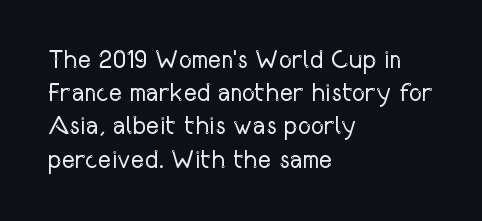
These lines sit exactly where default settings would place them. Decoration check: the copy has no underline. The typeface has the unassuming heft of standard copy or less. Horizontal alignment here is leftward, the default for most running prose.
